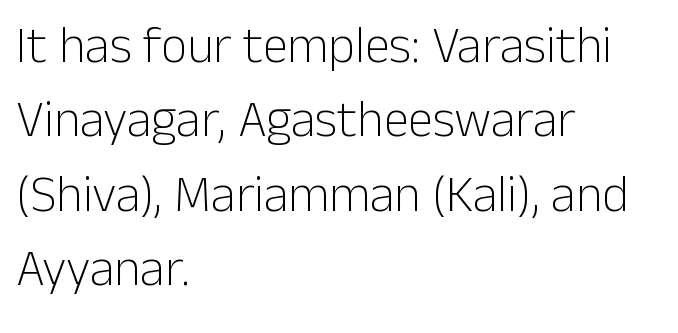
Q: Is the text bold? A: No.
Q: Is the text italic (slanted)? A: No, it is upright.
Q: Is the typeface a serif or a sans-serif typeface? A: Sans-serif.
Q: Is the text underlined? A: No.
Q: How is the paragraph aligned? A: Left-aligned.
Q: Is the spacing between letters normal or unusually wide? A: Normal.
Q: Is the spacing between lines tight, normal or loose? A: Normal.
Q: Width (condensed, normal, or wide)? A: Normal.
Q: Stroke contrast? A: Low.
Q: x-height? A: Medium.
Q: Monospaced? A: No.
